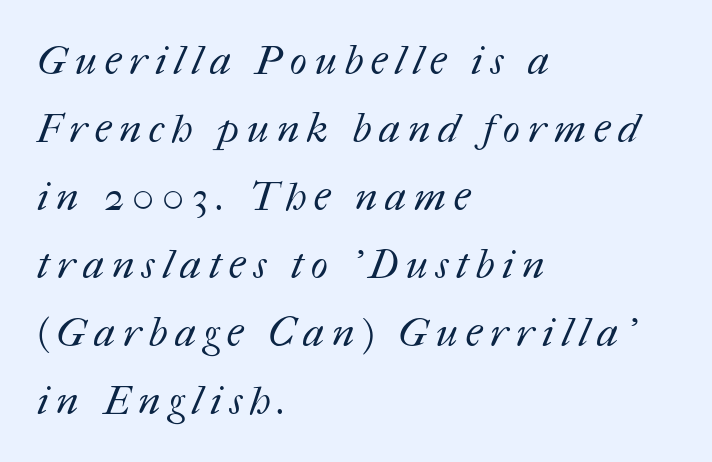
{"bold": "no", "weight": "regular", "width": "normal", "stroke_contrast": "medium", "x_height": "medium", "monospaced": "no", "underline": "no", "align": "left", "line_spacing": "normal", "line_spacing_ratio": 1.7, "letter_spacing": "wide", "letter_spacing_em": 0.2, "glyph_px": 40}
